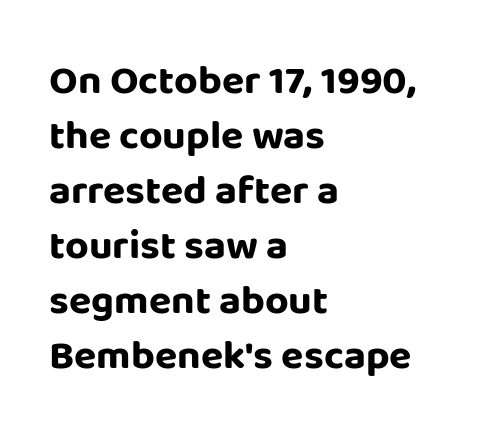
{"serif": "no", "italic": "no", "bold": "yes", "weight": "bold", "width": "normal", "stroke_contrast": "low", "x_height": "large", "monospaced": "no", "underline": "no", "align": "left", "line_spacing": "normal", "line_spacing_ratio": 1.34, "letter_spacing": "normal", "letter_spacing_em": 0.0, "glyph_px": 41}
